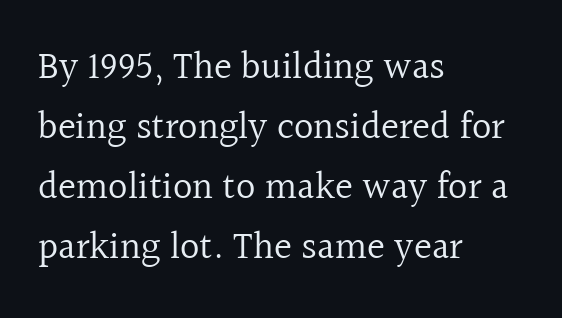
{"serif": "yes", "italic": "no", "bold": "no", "weight": "regular", "width": "normal", "x_height": "medium", "monospaced": "no", "underline": "no", "align": "left", "line_spacing": "normal", "line_spacing_ratio": 1.58, "letter_spacing": "normal", "letter_spacing_em": 0.0, "glyph_px": 38}
